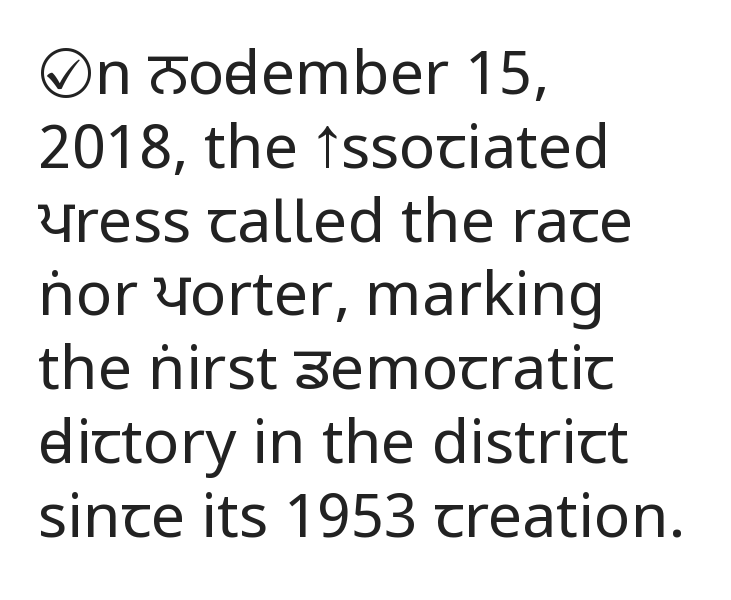
The image shows 61 px regular-weight, condensed sans-serif type, upright; set left-aligned, line spacing 1.21x, normal letter spacing, not underlined; low stroke contrast.
